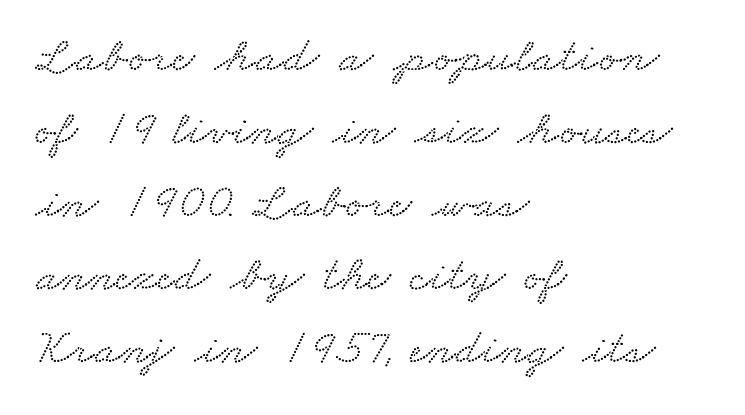
Q: Is the typeface a serif or a sans-serif typeface? A: Serif.
Q: Is the text underlined? A: No.
Q: How is the paragraph aligned? A: Left-aligned.
Q: Is the spacing between letters normal or unusually wide? A: Normal.
Q: Is the spacing between lines tight, normal or loose? A: Normal.
Q: Width (condensed, normal, or wide)? A: Wide.
Q: Stroke contrast? A: Low.
Q: x-height? A: Small.
Q: Monospaced? A: No.
